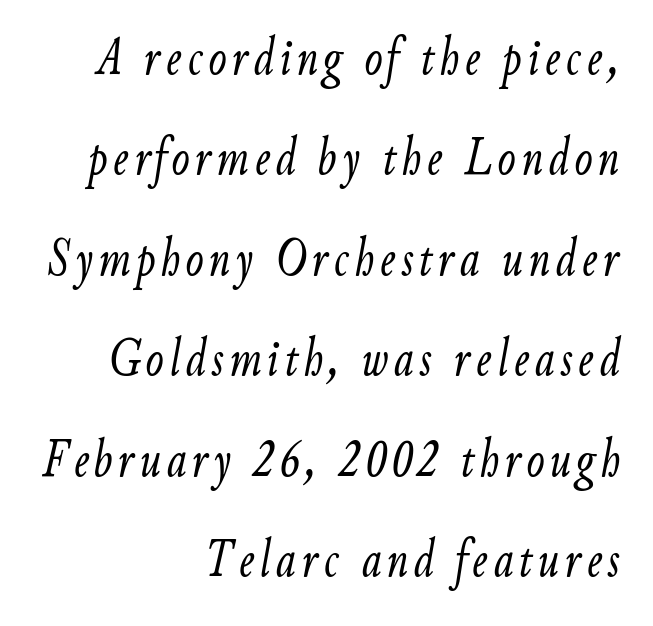
{"italic": "yes", "lean": "right", "slant_degrees": 9, "bold": "no", "weight": "light", "width": "condensed", "stroke_contrast": "low", "x_height": "small", "monospaced": "no", "underline": "no", "align": "right", "line_spacing_ratio": 1.86, "glyph_px": 54}
